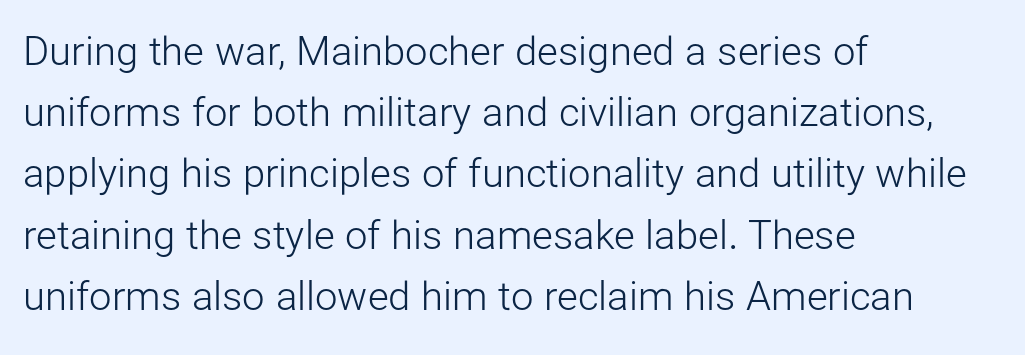
The letters stand straight up with perfectly vertical stems. Vertical spacing — default. In terms of letterspacing, this is plain default setting. Underline: absent.
